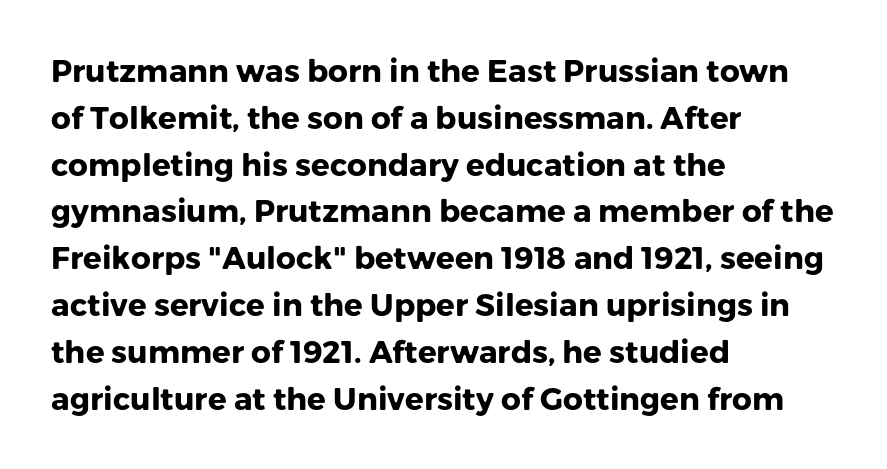
The image shows 31 px heavy sans-serif type, upright; set left-aligned, normal line spacing (1.51x), normal letter spacing, not underlined; low stroke contrast and a medium x-height.
